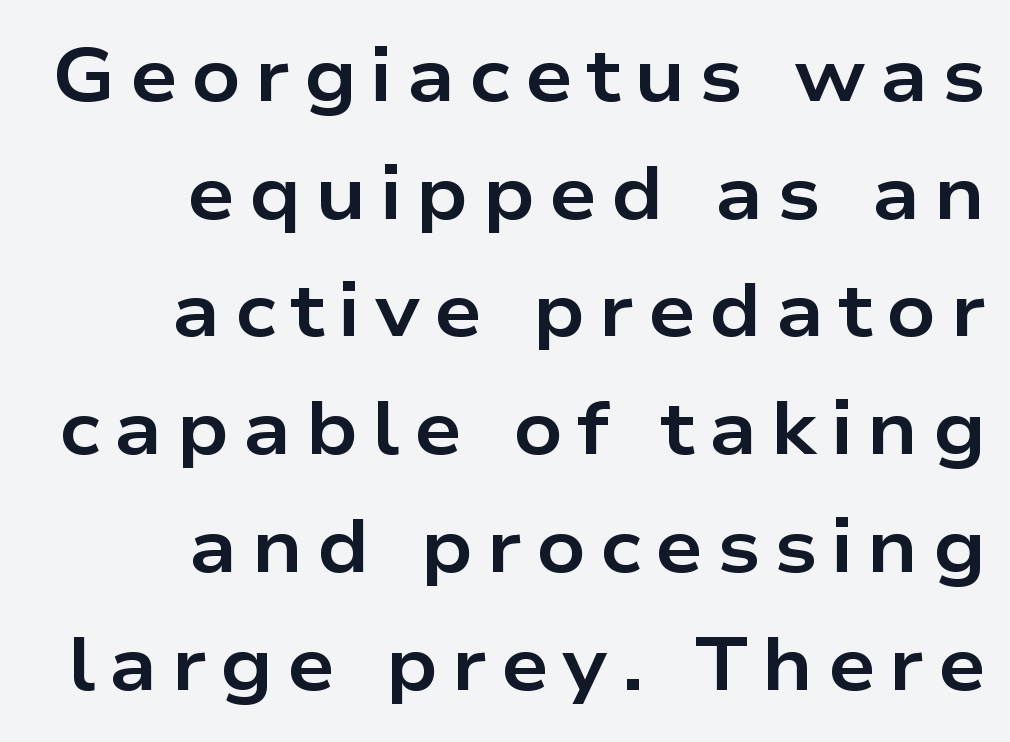
Q: Is the text bold? A: Yes.
Q: Is the text italic (slanted)? A: No, it is upright.
Q: Is the typeface a serif or a sans-serif typeface? A: Sans-serif.
Q: Is the text underlined? A: No.
Q: How is the paragraph aligned? A: Right-aligned.
Q: Is the spacing between lines tight, normal or loose? A: Normal.
Q: Width (condensed, normal, or wide)? A: Wide.
Q: Stroke contrast? A: Low.
Q: x-height? A: Medium.
Q: Monospaced? A: No.
